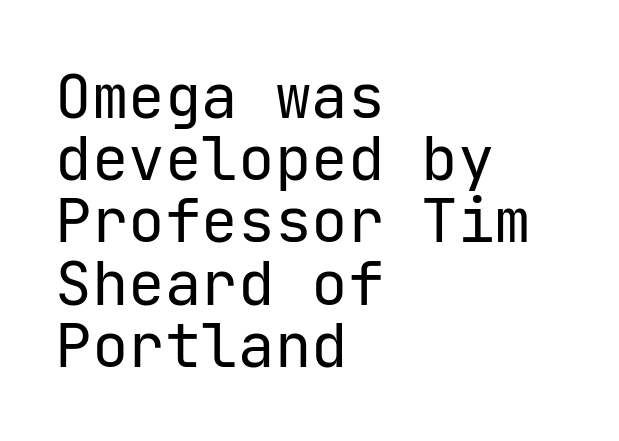
{"serif": "no", "italic": "no", "bold": "no", "weight": "regular", "width": "normal", "stroke_contrast": "low", "x_height": "medium", "underline": "no", "align": "left", "line_spacing": "tight", "line_spacing_ratio": 1.02, "letter_spacing": "normal", "letter_spacing_em": 0.0, "glyph_px": 61}
